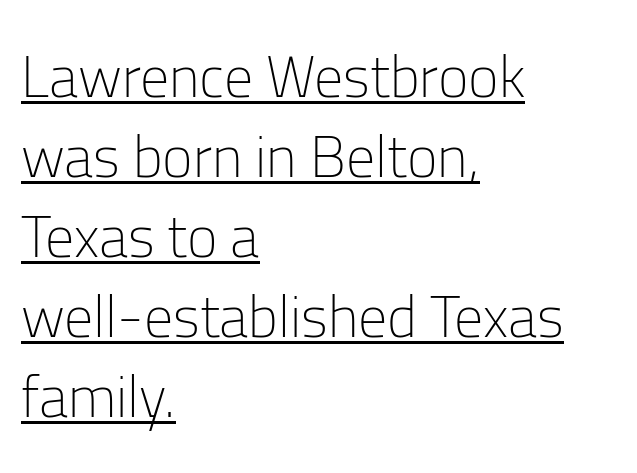
Honestly, the letter spacing is just normal — you wouldn't notice it. Successive baselines arrive at the customary interval. What decoration does the sample have? An underline. Is there any slant? The stems are plumb.
